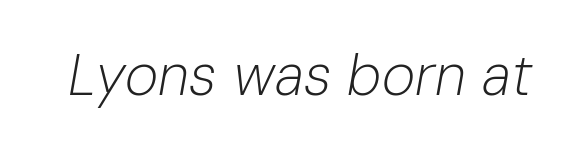
Summary of weight: not heavy and not bold. This rendering leaves character spacing at its baseline value. Notice how the stems are inclined rather than vertical — that's the hallmark of italics. The string is rendered with underlining switched off. This sample has the flowing, uneven cadence of proportional lettering.
